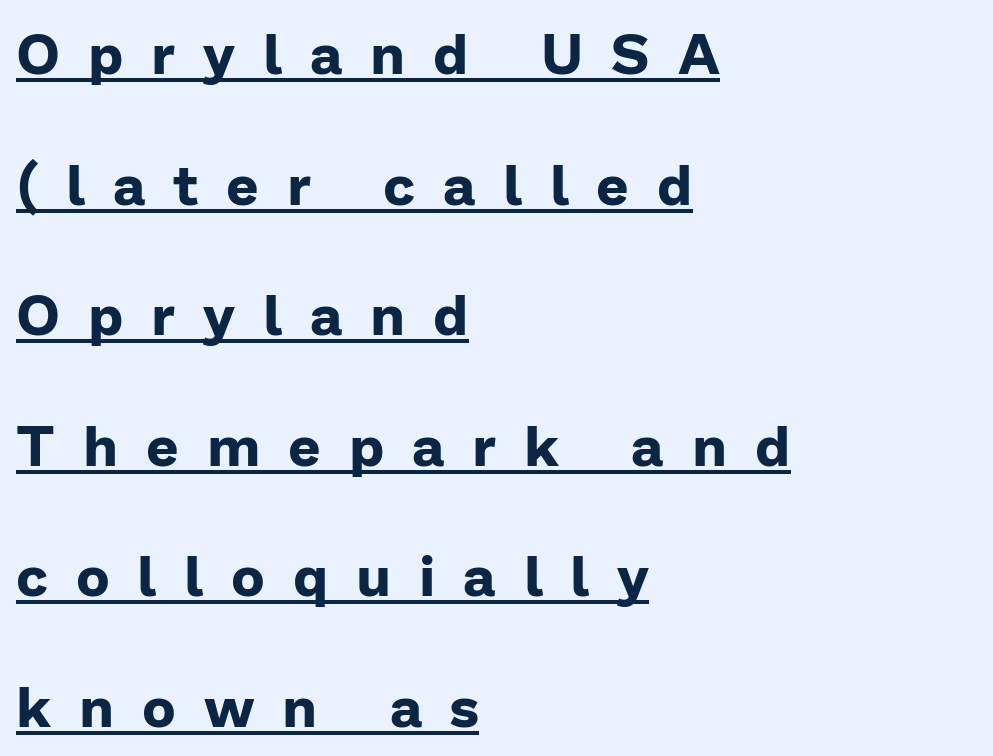
{"serif": "no", "italic": "no", "bold": "yes", "weight": "bold", "width": "normal", "stroke_contrast": "low", "x_height": "medium", "monospaced": "no", "underline": "yes", "align": "left", "line_spacing": "loose", "line_spacing_ratio": 2.29, "letter_spacing": "wide", "letter_spacing_em": 0.49, "glyph_px": 57}
